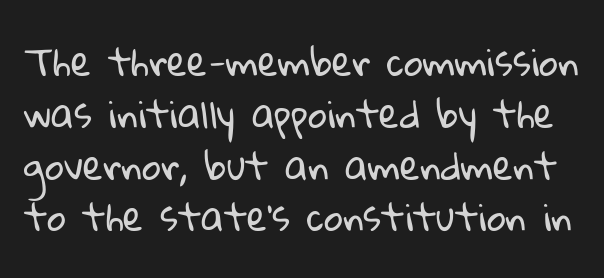
{"serif": "no", "bold": "no", "weight": "regular", "width": "normal", "stroke_contrast": "low", "x_height": "medium", "monospaced": "no", "underline": "no", "line_spacing": "normal", "line_spacing_ratio": 1.4, "letter_spacing": "normal", "letter_spacing_em": 0.0, "glyph_px": 37}
